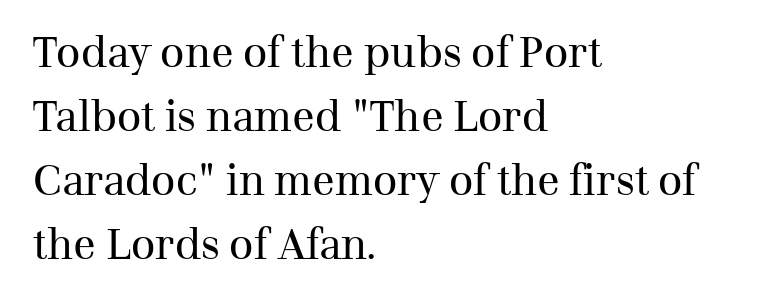
The image shows 42 px regular-weight serif type, upright; set left-aligned, normal line spacing (1.52x), normal letter spacing, not underlined; medium stroke contrast and a medium x-height.
